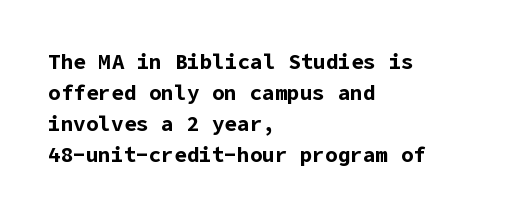
{"italic": "no", "bold": "yes", "underline": "no", "align": "left", "line_spacing": "normal", "line_spacing_ratio": 1.48, "letter_spacing": "normal", "letter_spacing_em": 0.0, "glyph_px": 21}
